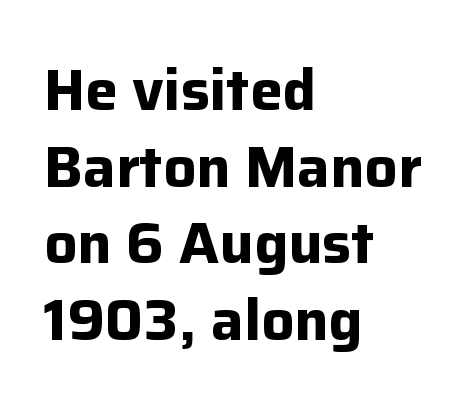
Set as a true bold cut, around the 700 mark. Plain, unruled lines of type. Varying glyph widths throughout — classic text-font behaviour. The face used here is a sans, in the tradition of grotesques and geometrics.
